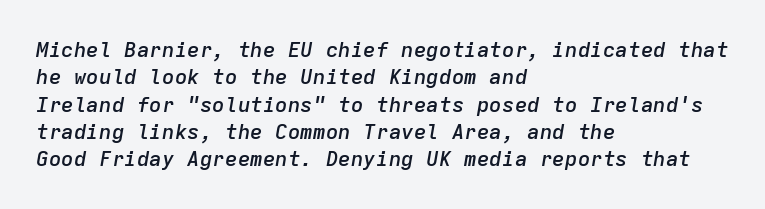
The image shows 21 px text type, italic (leaning right); set left-aligned, normal line spacing (1.3x), normal letter spacing, not underlined.
